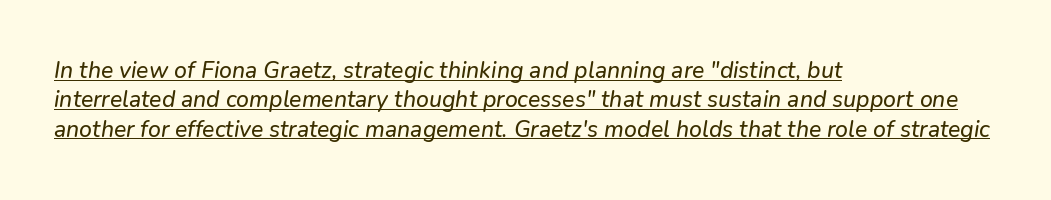
Q: Is the text italic (slanted)? A: Yes, it leans right by about 9 degrees.
Q: Is the text underlined? A: Yes.
Q: How is the paragraph aligned? A: Left-aligned.
Q: Is the spacing between letters normal or unusually wide? A: Normal.
Q: Is the spacing between lines tight, normal or loose? A: Normal.
